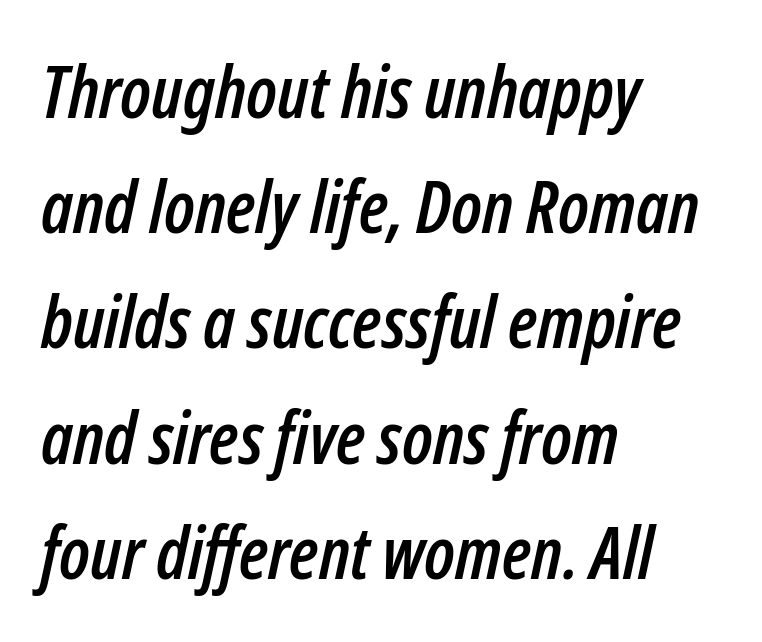
Does the copy run flush right? No — it runs flush left. Default kerning and tracking; the words read as compact shapes. Summary of vertical rhythm: regular, with standard interline spacing. The specimen omits any rule beneath the text block's lines.
